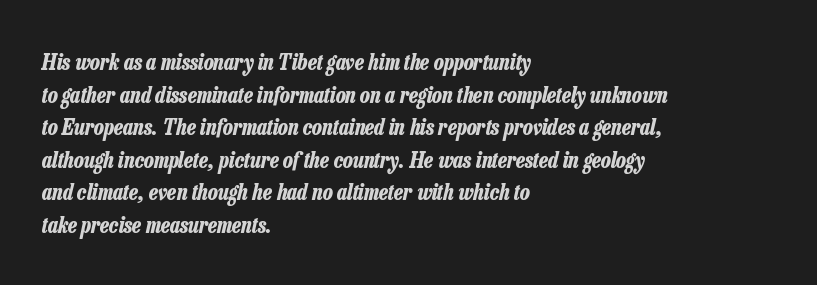
{"italic": "yes", "lean": "right", "slant_degrees": 13, "bold": "yes", "underline": "no", "align": "left", "line_spacing": "normal", "line_spacing_ratio": 1.48, "letter_spacing": "normal", "letter_spacing_em": 0.0, "glyph_px": 22}
